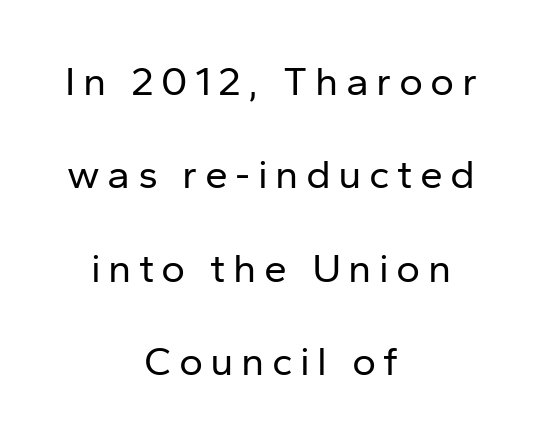
The typesetter chose a symmetrical, centered arrangement here. No chunkiness to these letters — they're not bold. A typesetter would mark this as roman, not italic. The glyphs are unaccompanied by any horizontal stroke below them. Vertical spacing — loose.
